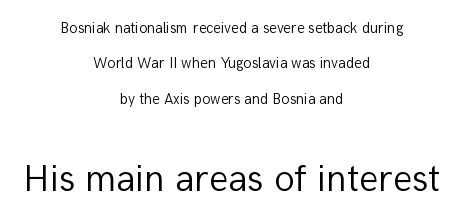
Type without underlining. These lines were composed using upright roman letters. This rendering employs a face without finishing strokes, i.e., a sans-serif. Centered paragraph, ragged on both sides. Think of a printed novel: that variable character pitch is what you see here.
